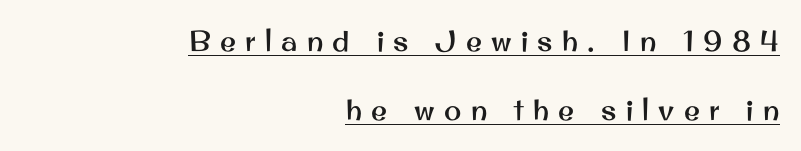
{"serif": "no", "italic": "no", "width": "normal", "stroke_contrast": "medium", "x_height": "small", "monospaced": "no", "underline": "yes", "align": "right", "line_spacing": "loose", "line_spacing_ratio": 2.39, "letter_spacing": "wide", "letter_spacing_em": 0.32, "glyph_px": 29}
